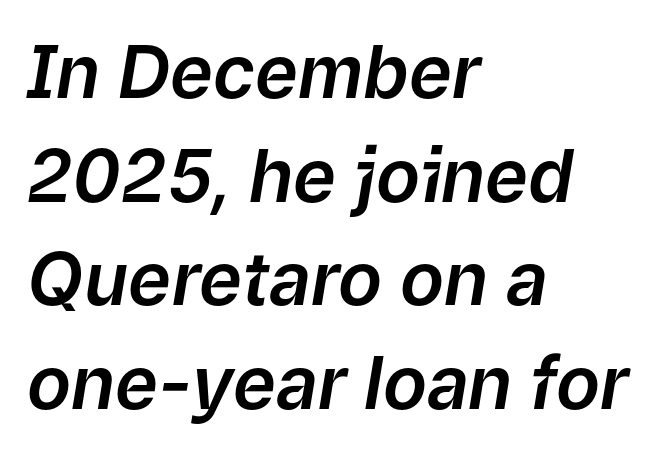
The strip under each line holds only bare page. There is no visible air inserted between adjacent glyphs. Caption: multi-line text, flush left, ragged right. Spacing verdict: proportional, widths tailored to each character. The letters are slanted; this is an italic face.
